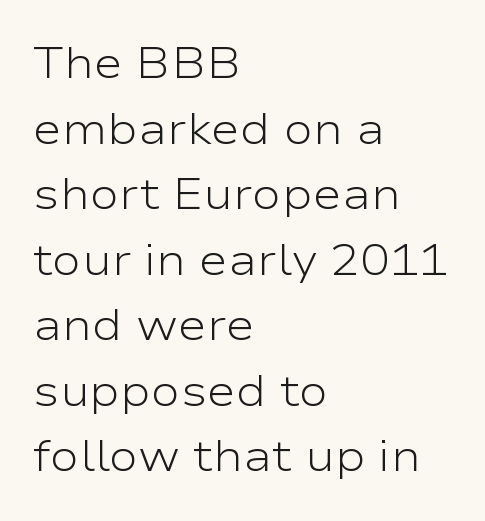
Q: Is the text bold? A: No.
Q: Is the text italic (slanted)? A: No, it is upright.
Q: Is the typeface a serif or a sans-serif typeface? A: Sans-serif.
Q: Is the text underlined? A: No.
Q: How is the paragraph aligned? A: Left-aligned.
Q: Is the spacing between letters normal or unusually wide? A: Normal.
Q: Is the spacing between lines tight, normal or loose? A: Normal.
Q: Width (condensed, normal, or wide)? A: Wide.
Q: Stroke contrast? A: Low.
Q: x-height? A: Medium.
Q: Monospaced? A: No.
